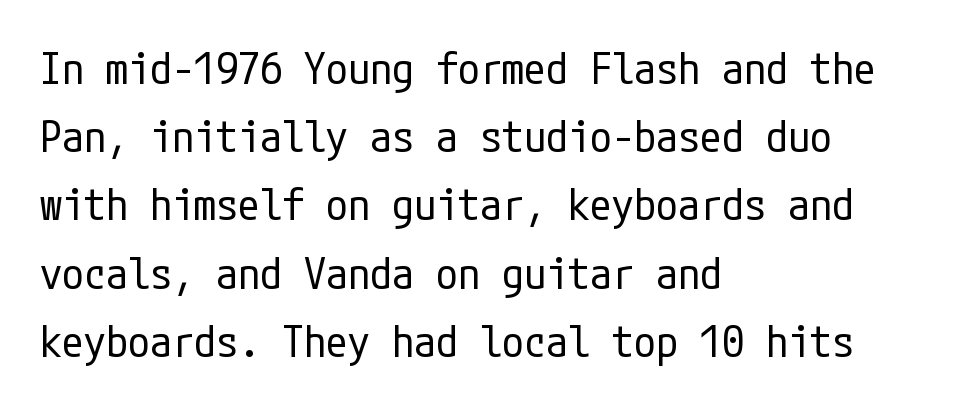
The image shows 44 px regular-weight, condensed sans-serif type, upright; set left-aligned, normal line spacing (1.55x), normal letter spacing, not underlined; low stroke contrast and a medium x-height.
